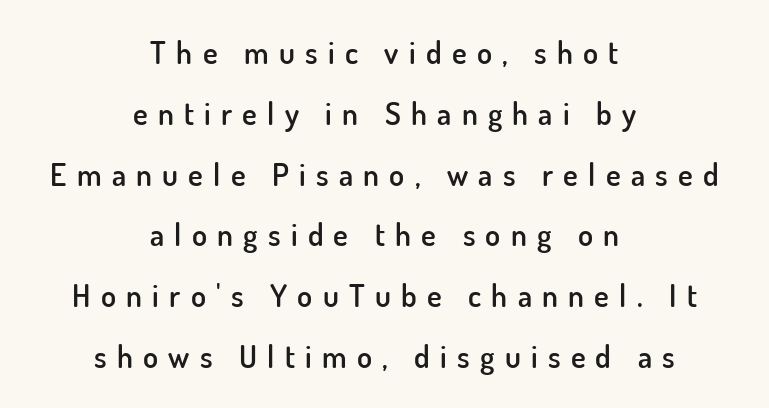
The image shows 31 px semibold sans-serif type, upright; set centered, loose line spacing (1.96x), unusually wide letter spacing (+0.33 em), not underlined; low stroke contrast and a small x-height.
